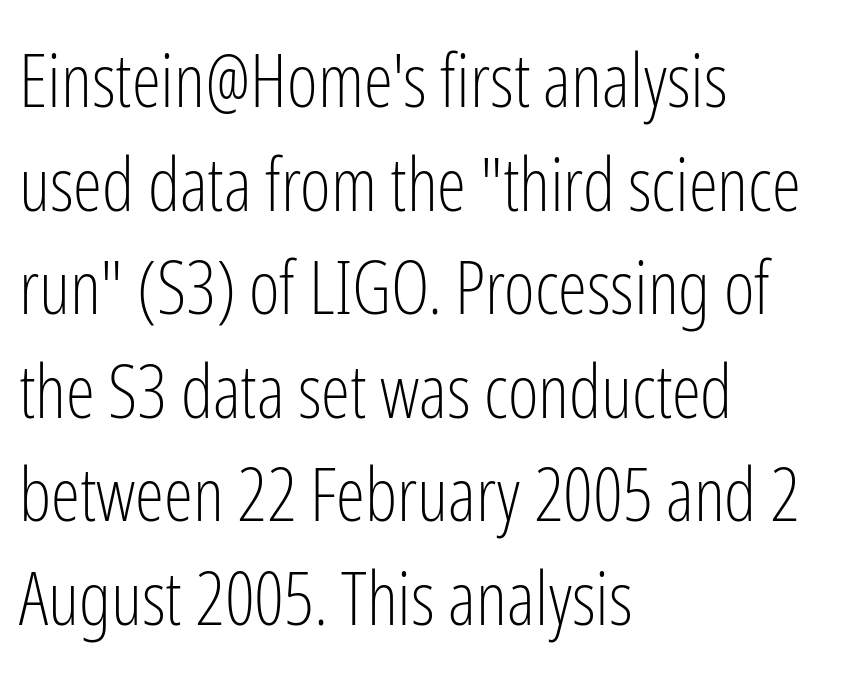
Letter spacing: default. To sum up the face: it is a sans, with no serifs. The passage shown stacks its lines at a standard gap. Underlining? Definitely not there. The typesetter chose a ragged-right arrangement here.
